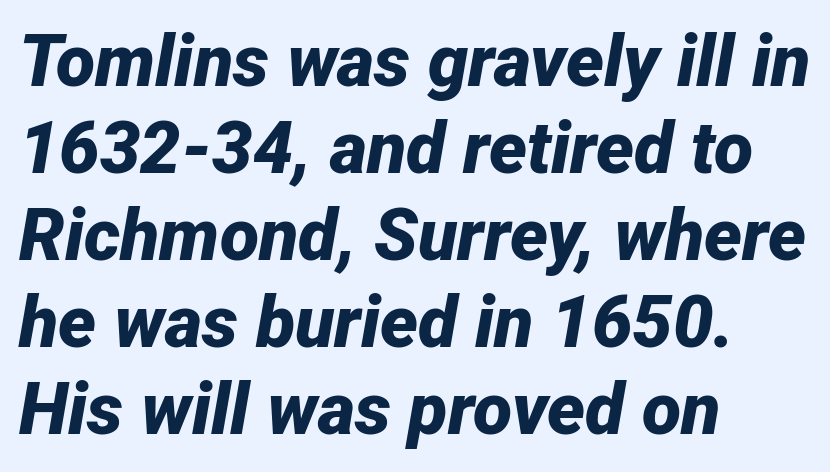
Rule under the text: the space is simply empty. The sample has been set heavy, in full bold. In terms of posture, this sample is oblique. Compared with a centered layout, this one pins lines to the left instead. The rendering uses natural spacing where letterforms have individual widths.
